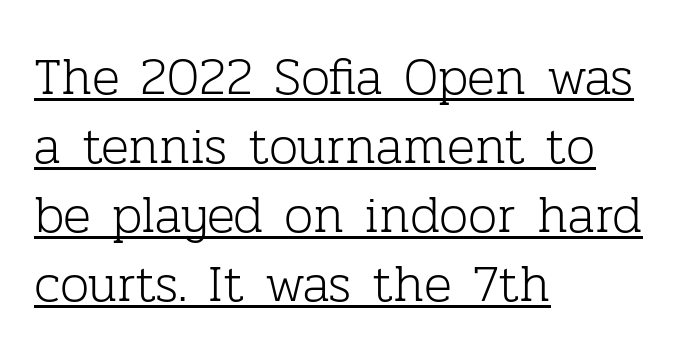
The image shows 52 px light serif type, upright; set left-aligned, normal line spacing (1.33x), normal letter spacing, underlined; low stroke contrast and a medium x-height.
